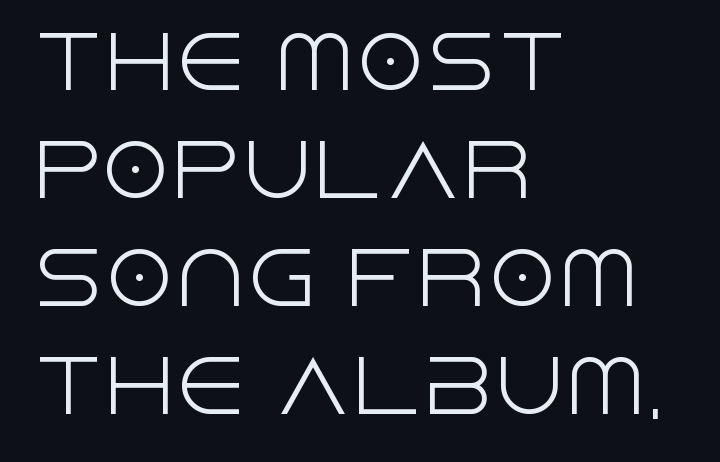
Stem width sits at or under what a default text font uses. Normally led — the rows are evenly, conventionally spaced. Reading down the block, your eye returns to a fixed left position each line. The specimen omits any rule beneath the text block's lines.
